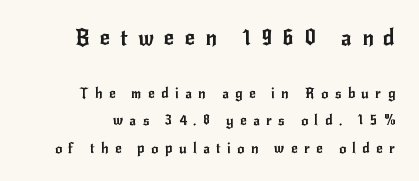
The image shows 22 px text type, upright; set loose line spacing (1.94x), unusually wide letter spacing (+0.46 em), not underlined; the first (top) block is 1.57x larger.
